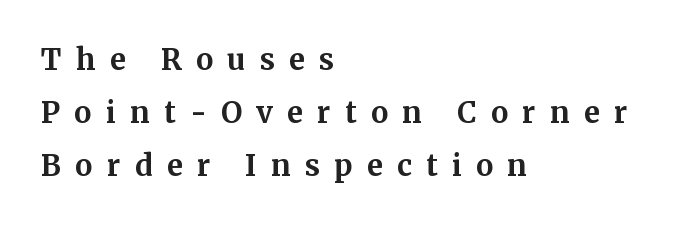
No italicization has been applied; the sample stays upright. Observe the wide spacing: letters keep a clear distance from each other. Is this a fixed-width face? No — the glyphs have proportional, varying widths. I'd describe the lettering as bold — thick and assertive.
